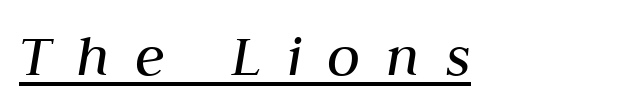
{"italic": "yes", "lean": "right", "slant_degrees": 10, "bold": "no", "weight": "regular", "width": "normal", "stroke_contrast": "medium", "x_height": "medium", "monospaced": "no", "underline": "yes", "align": "left", "letter_spacing": "wide", "letter_spacing_em": 0.42, "glyph_px": 61}
